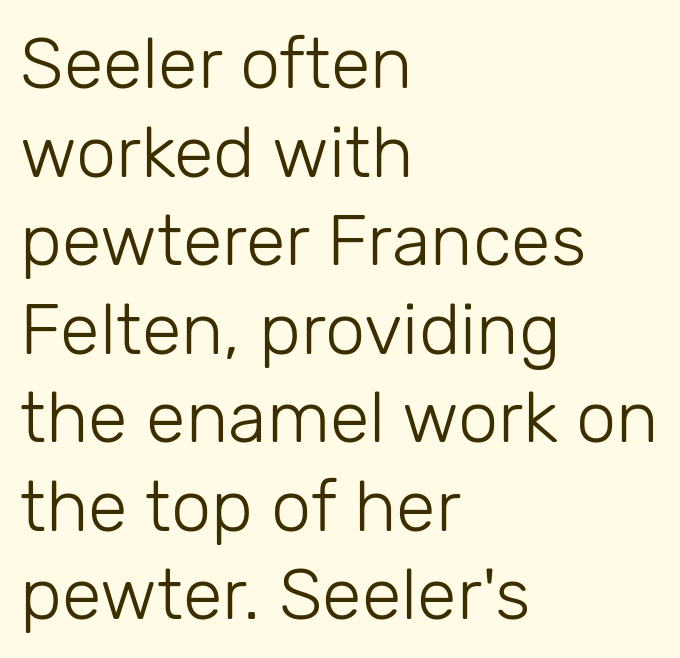
The image shows 72 px light sans-serif type, upright; set left-aligned, line spacing 1.23x, normal letter spacing, not underlined; low stroke contrast and a medium x-height.
